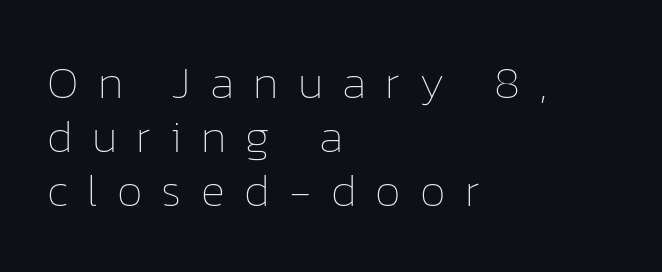
The image shows 46 px thin type, upright; set left-aligned, line spacing 1.17x, unusually wide letter spacing (+0.42 em), not underlined; low stroke contrast and a medium x-height.
